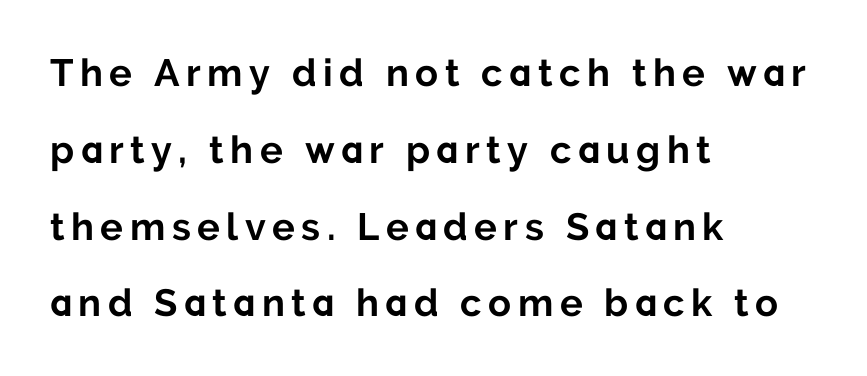
{"serif": "no", "italic": "no", "bold": "yes", "weight": "bold", "width": "normal", "stroke_contrast": "low", "x_height": "medium", "monospaced": "no", "underline": "no", "align": "left", "line_spacing": "loose", "line_spacing_ratio": 2.02, "glyph_px": 38}
